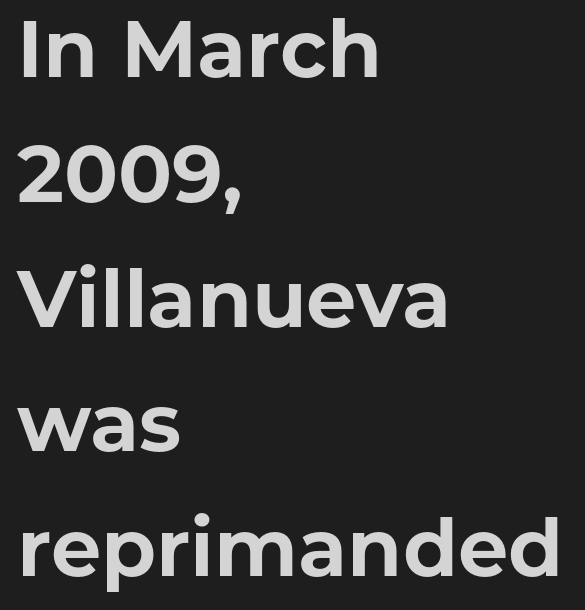
Q: Is the text bold? A: Yes.
Q: Is the text italic (slanted)? A: No, it is upright.
Q: Is the typeface a serif or a sans-serif typeface? A: Sans-serif.
Q: Is the text underlined? A: No.
Q: How is the paragraph aligned? A: Left-aligned.
Q: Is the spacing between letters normal or unusually wide? A: Normal.
Q: Is the spacing between lines tight, normal or loose? A: Normal.
Q: Width (condensed, normal, or wide)? A: Normal.
Q: Stroke contrast? A: Low.
Q: x-height? A: Medium.
Q: Monospaced? A: No.
